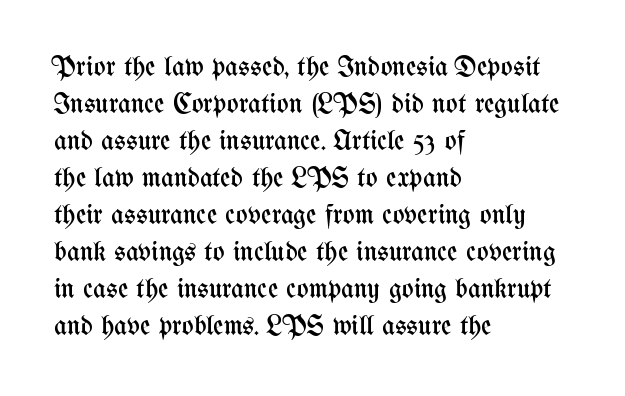
The image shows 28 px regular-weight, condensed type, upright; set left-aligned, normal line spacing (1.32x), normal letter spacing, not underlined; medium stroke contrast and a medium x-height.
